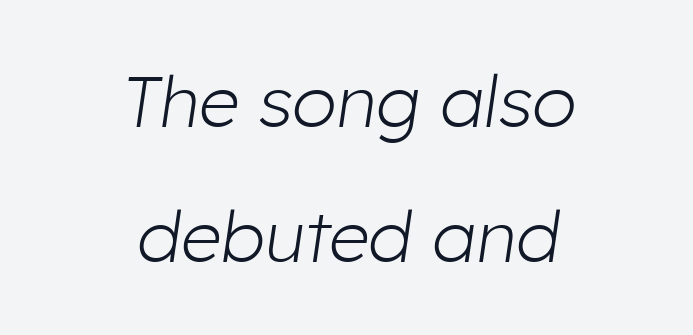
Q: Is the text bold? A: No.
Q: Is the text italic (slanted)? A: Yes, it leans right by about 8 degrees.
Q: Is the text underlined? A: No.
Q: How is the paragraph aligned? A: Centered.
Q: Is the spacing between letters normal or unusually wide? A: Normal.
Q: Width (condensed, normal, or wide)? A: Normal.
Q: Stroke contrast? A: Low.
Q: x-height? A: Medium.
Q: Monospaced? A: No.
